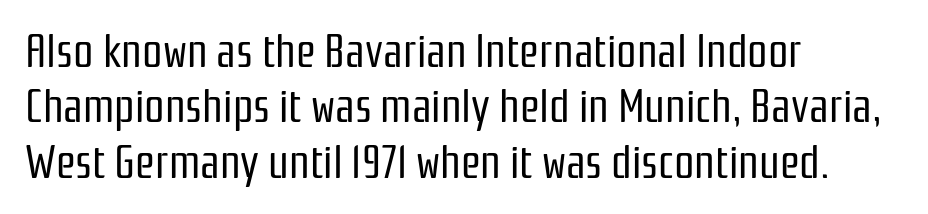
Students, note that the glyphs here touch the page at normal intervals. This is sans-serif lettering, the kind often seen on screens and signage. Caption: face not bold, strokes unweighted. The setting favours the left margin, as ordinary paragraphs usually do. The axis of the letterforms is exactly vertical. Proportional: the letters do not fall into vertical columns.
